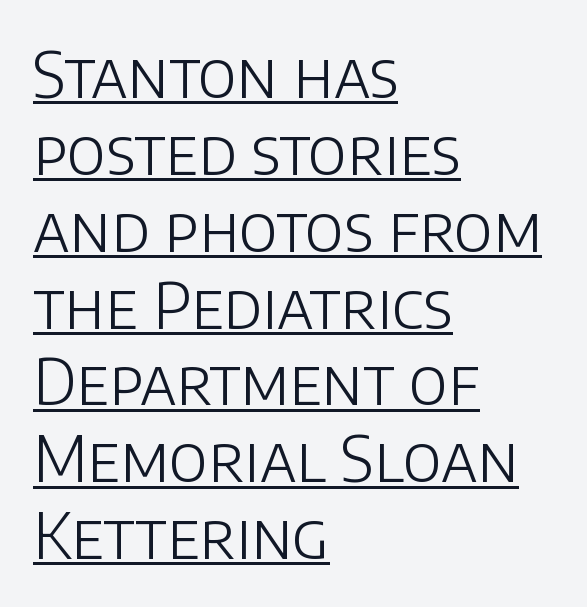
Is this a fixed-width face? No — the glyphs have proportional, varying widths. The letters sit at their default tracking, neither squeezed nor spread. Note: no serifs on the glyphs. Is the stroke heavy? The answer is a plain regular-or-lighter.
